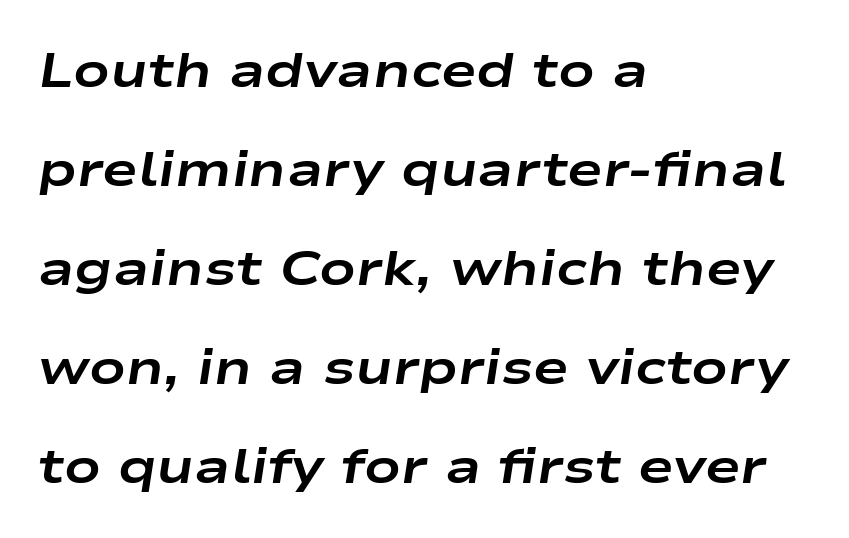
{"italic": "yes", "lean": "right", "slant_degrees": 9, "bold": "yes", "weight": "bold", "width": "wide", "stroke_contrast": "low", "x_height": "medium", "monospaced": "no", "underline": "no", "align": "left", "line_spacing": "loose", "line_spacing_ratio": 2.06, "letter_spacing": "normal", "letter_spacing_em": 0.0, "glyph_px": 48}
